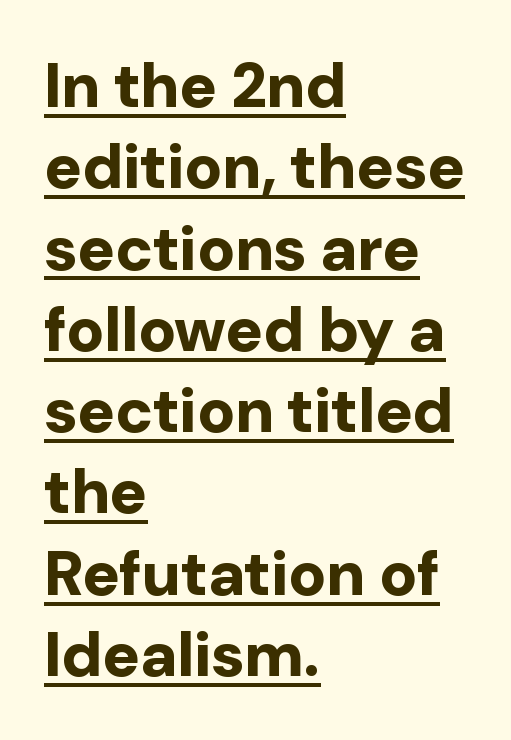
Q: Is the text bold? A: Yes.
Q: Is the text italic (slanted)? A: No, it is upright.
Q: Is the typeface a serif or a sans-serif typeface? A: Sans-serif.
Q: Is the text underlined? A: Yes.
Q: How is the paragraph aligned? A: Left-aligned.
Q: Is the spacing between letters normal or unusually wide? A: Normal.
Q: Is the spacing between lines tight, normal or loose? A: Normal.
Q: Width (condensed, normal, or wide)? A: Normal.
Q: Stroke contrast? A: Low.
Q: x-height? A: Medium.
Q: Monospaced? A: No.
